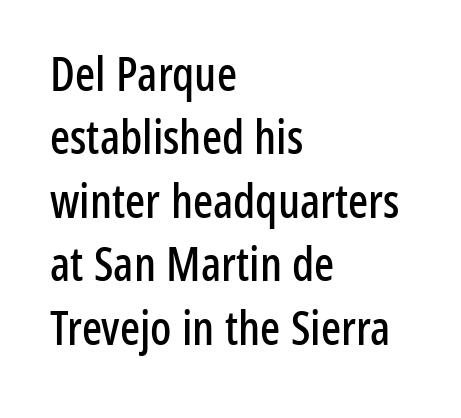
{"serif": "no", "italic": "no", "width": "condensed", "stroke_contrast": "low", "x_height": "medium", "monospaced": "no", "underline": "no", "align": "left", "line_spacing": "normal", "line_spacing_ratio": 1.35, "letter_spacing": "normal", "letter_spacing_em": 0.0, "glyph_px": 47}
